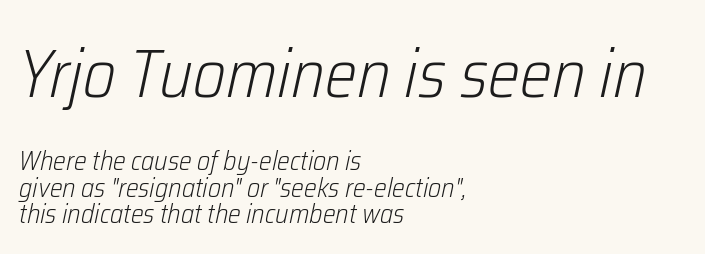
Does the leading feel generous? Not at all — it's pinched. A clean baseline with only descenders dipping below it. A student would notice the top passage is typeset larger than what follows. The setting favours the left margin, as ordinary paragraphs usually do. Designer's note — italics engaged.
